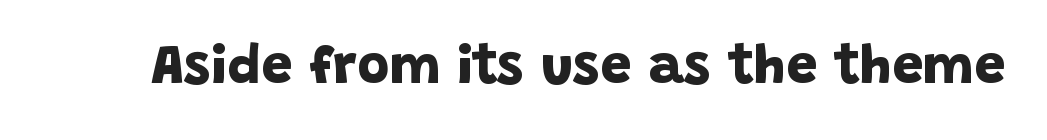
{"serif": "no", "bold": "yes", "weight": "bold", "width": "normal", "stroke_contrast": "low", "x_height": "large", "monospaced": "no", "underline": "no", "letter_spacing": "normal", "letter_spacing_em": 0.0, "glyph_px": 55}
